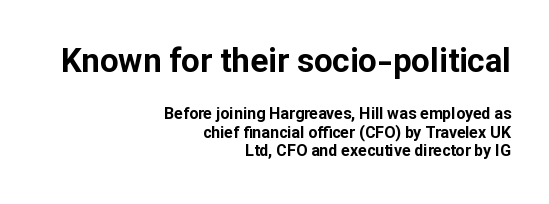
If you drew a ruler down the right edge, every line would touch it. The text was rendered using a sans face with plain stroke endings. One glance says dense: line gaps are narrower than usual. Between one letter and the next there's only the usual sliver of space. Designer's note — italics off, roman on. The block sitting higher on the canvas is the one with enlarged characters.
